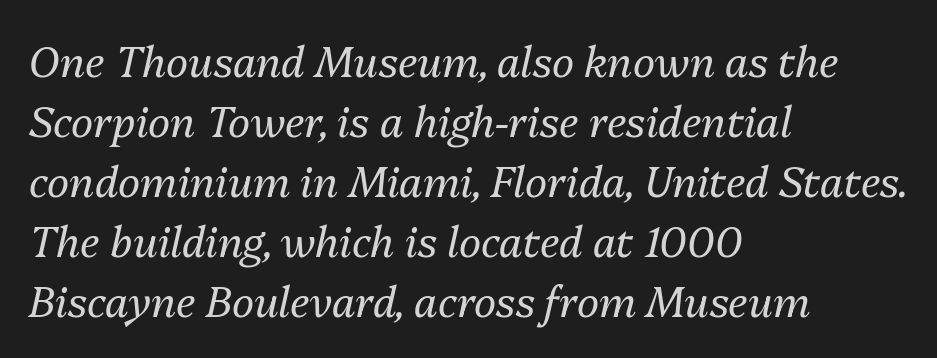
The image shows 42 px regular-weight type, italic (leaning right); set left-aligned, normal line spacing (1.43x), normal letter spacing, not underlined; medium stroke contrast and a medium x-height.
